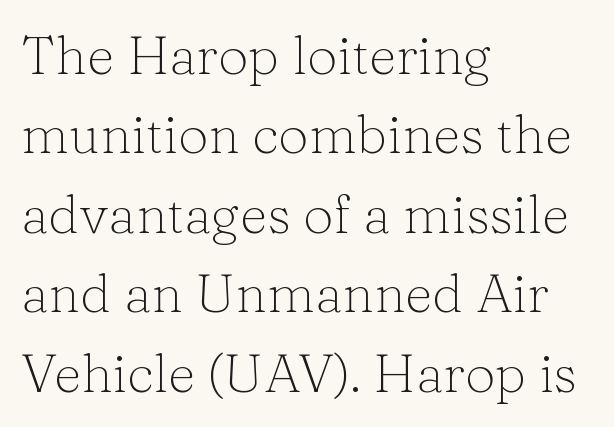
{"serif": "yes", "italic": "no", "bold": "no", "weight": "light", "width": "normal", "stroke_contrast": "low", "x_height": "medium", "monospaced": "no", "underline": "no", "align": "left", "line_spacing": "normal", "line_spacing_ratio": 1.47, "letter_spacing": "normal", "letter_spacing_em": 0.0, "glyph_px": 54}
